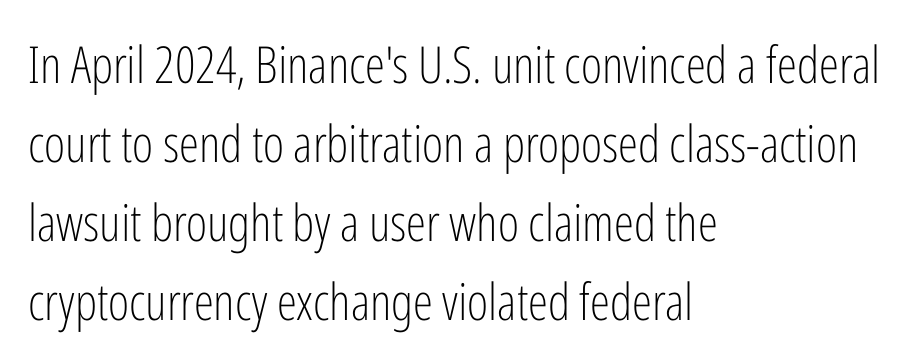
The image shows 51 px light, condensed sans-serif type, upright; set left-aligned, normal line spacing (1.55x), normal letter spacing, not underlined; low stroke contrast and a medium x-height.
